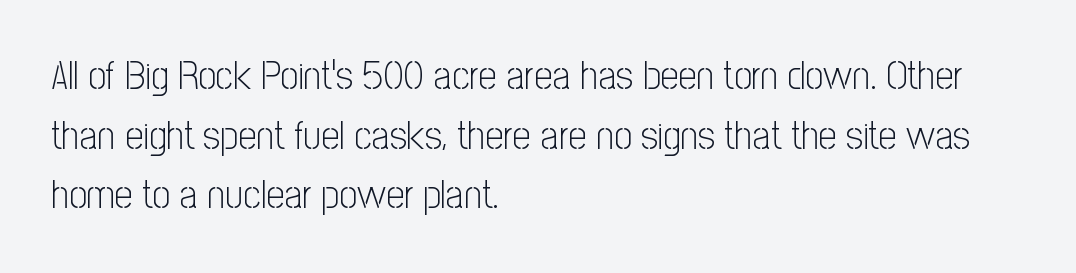
Regular leading. This rendering features lettering with no underline. The lines in this sample share a left origin and differ only in where they stop. These lines are composed in type without serifs.
